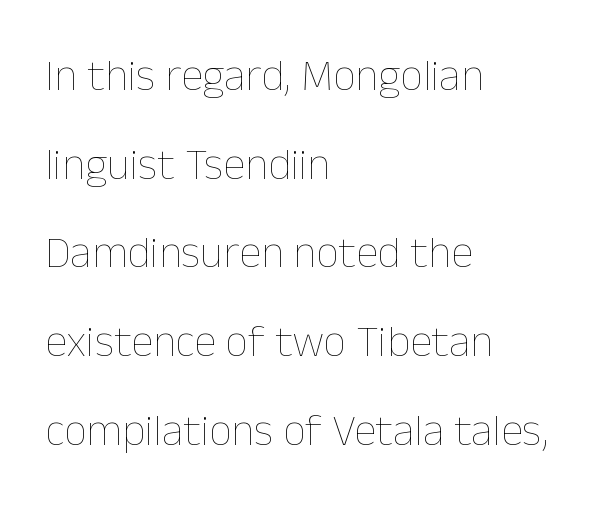
Glyph-to-glyph distance matches everyday printed text. Widely set lines give the paragraph a tall, airy silhouette. Line beginnings align vertically; line endings do not. Unbolded letterforms with no extra heft.
